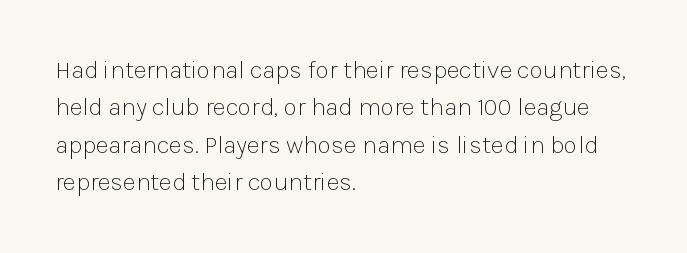
The image shows 25 px text type, upright; set left-aligned, normal line spacing (1.5x), normal letter spacing, not underlined.
